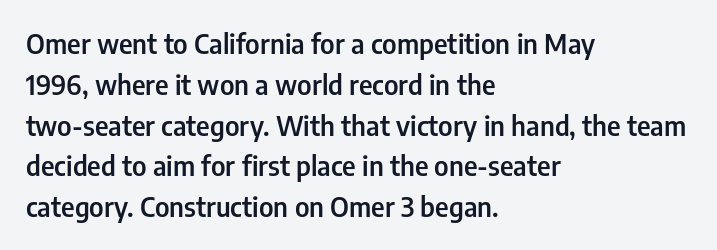
Q: Is the text bold? A: Semi-bold.
Q: Is the text italic (slanted)? A: No, it is upright.
Q: Is the text underlined? A: No.
Q: How is the paragraph aligned? A: Left-aligned.
Q: Is the spacing between letters normal or unusually wide? A: Normal.
Q: Is the spacing between lines tight, normal or loose? A: Normal.
